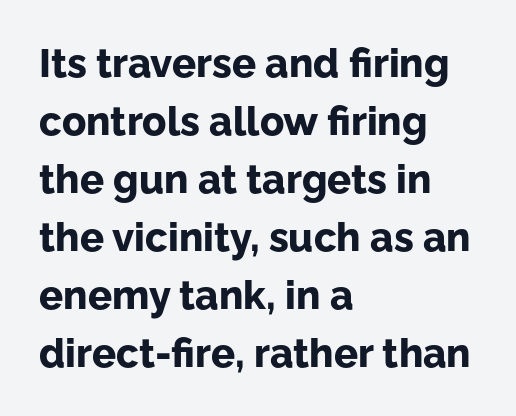
{"serif": "no", "italic": "no", "bold": "yes", "weight": "bold", "width": "normal", "stroke_contrast": "low", "x_height": "medium", "monospaced": "no", "underline": "no", "align": "left", "line_spacing": "normal", "line_spacing_ratio": 1.45, "letter_spacing": "normal", "letter_spacing_em": 0.0, "glyph_px": 40}
